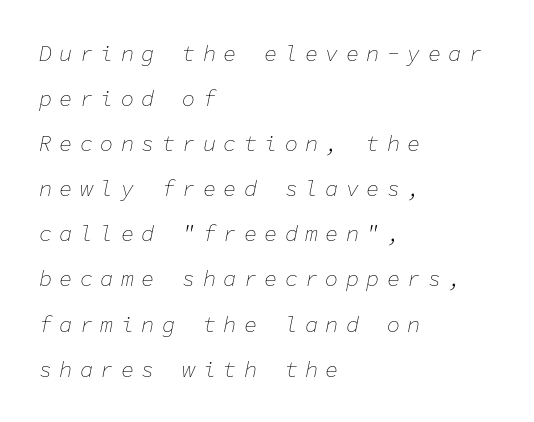
{"italic": "yes", "lean": "right", "slant_degrees": 11, "bold": "no", "underline": "no", "align": "left", "line_spacing": "loose", "line_spacing_ratio": 2.05, "letter_spacing": "wide", "letter_spacing_em": 0.33, "glyph_px": 22}
